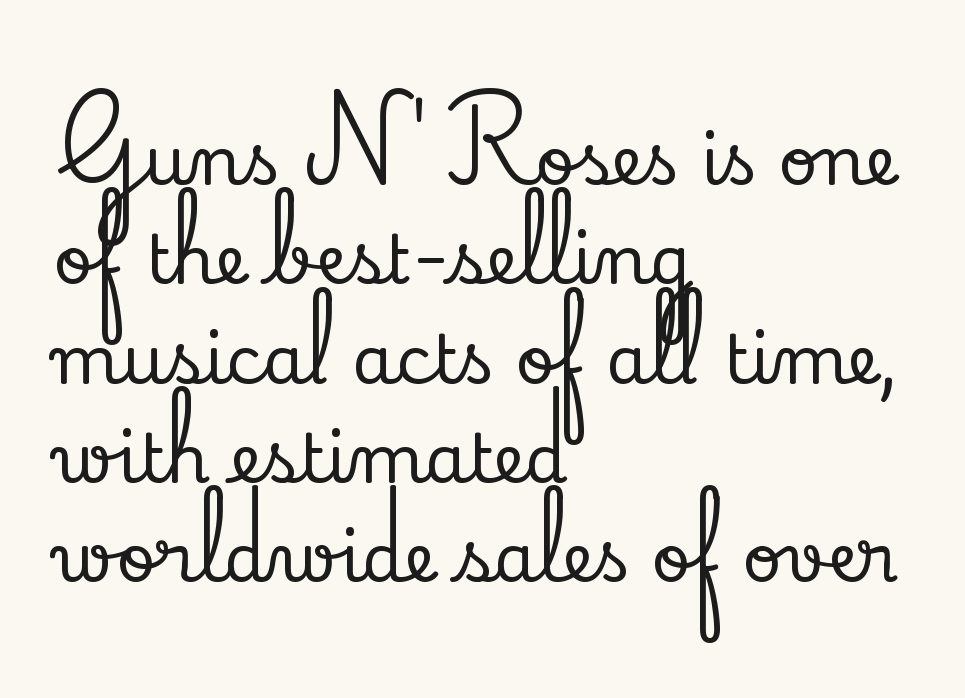
Proportional: the letters do not fall into vertical columns. All the whitespace from short lines collects on the right. Compared with typical paragraphs, the rows here are spaced about the same. Only glyphs here, with clear space below each row.
